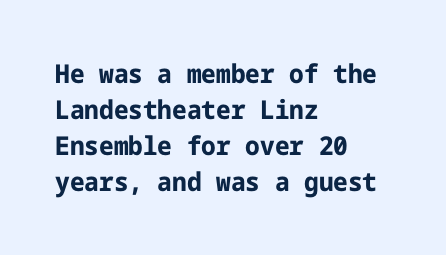
Q: Is the text bold? A: Yes.
Q: Is the text italic (slanted)? A: No, it is upright.
Q: Is the text underlined? A: No.
Q: How is the paragraph aligned? A: Left-aligned.
Q: Is the spacing between letters normal or unusually wide? A: Normal.
Q: Is the spacing between lines tight, normal or loose? A: Normal.
